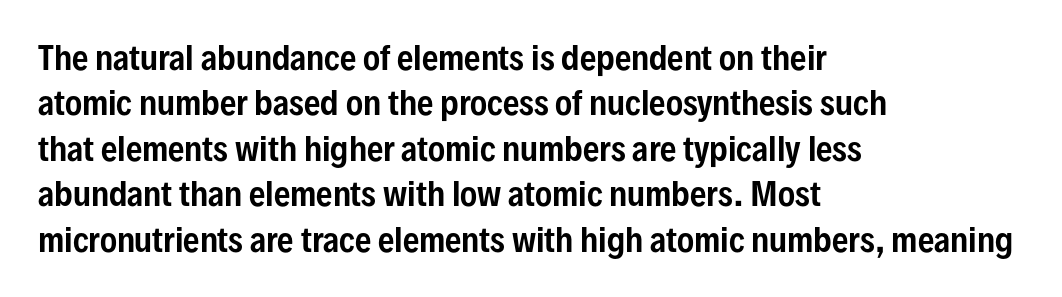
The face used here is proportionally spaced, like ordinary book or web type. Quick note: interline space is typical. This is sans-serif lettering, the kind often seen on screens and signage. Upright lettering throughout. Every row of glyphs begins at an identical x-position on the left.
